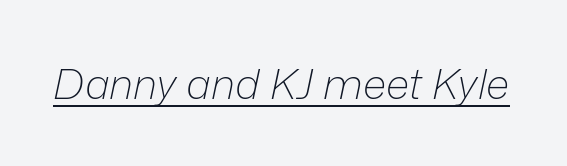
{"italic": "yes", "lean": "right", "slant_degrees": 12, "bold": "no", "weight": "light", "width": "normal", "stroke_contrast": "low", "x_height": "medium", "monospaced": "no", "underline": "yes", "letter_spacing": "normal", "letter_spacing_em": 0.0, "glyph_px": 42}
